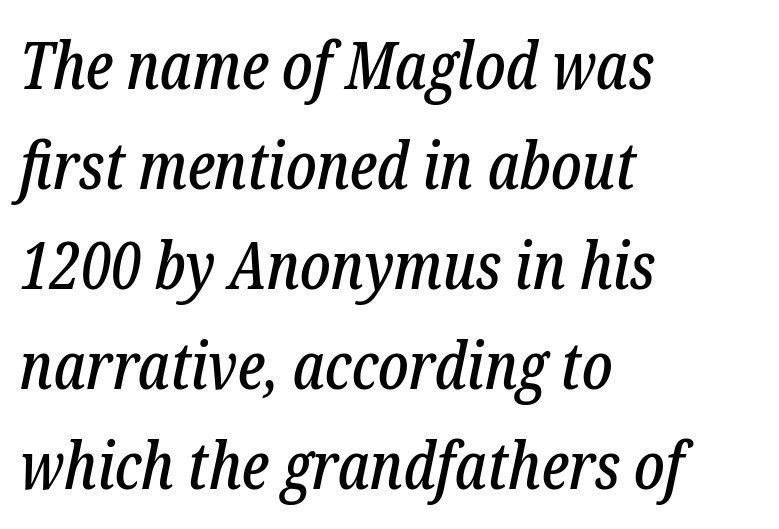
Compared with typical body copy, the letter spacing here is the same. Quick note: interline space is typical. In terms of letterform style, serifs are clearly present. Lines of text with bare space underneath. Designer's note — italics engaged.
